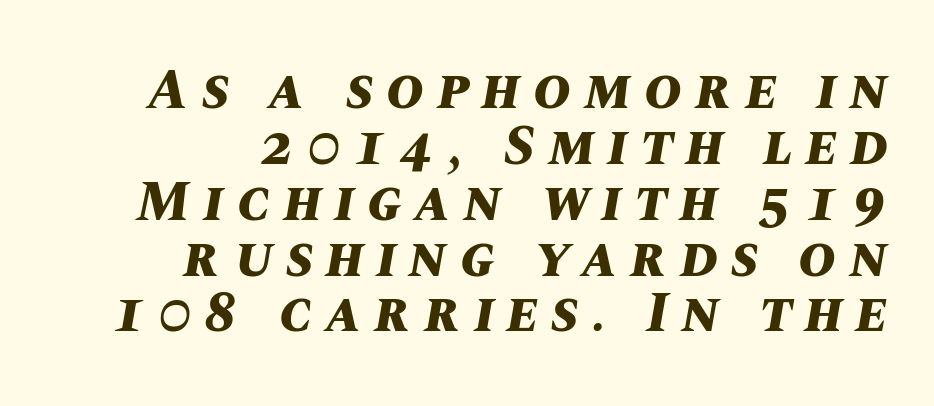
Do the characters align in a grid? No, the font is proportional. Glance below the letters and you will spot only blank space. Observe the wide spacing: letters keep a clear distance from each other. The face used here has a pronounced slope to its letters. Horizontally, the lines are justified to the trailing edge only. Line spacing here is tight.
